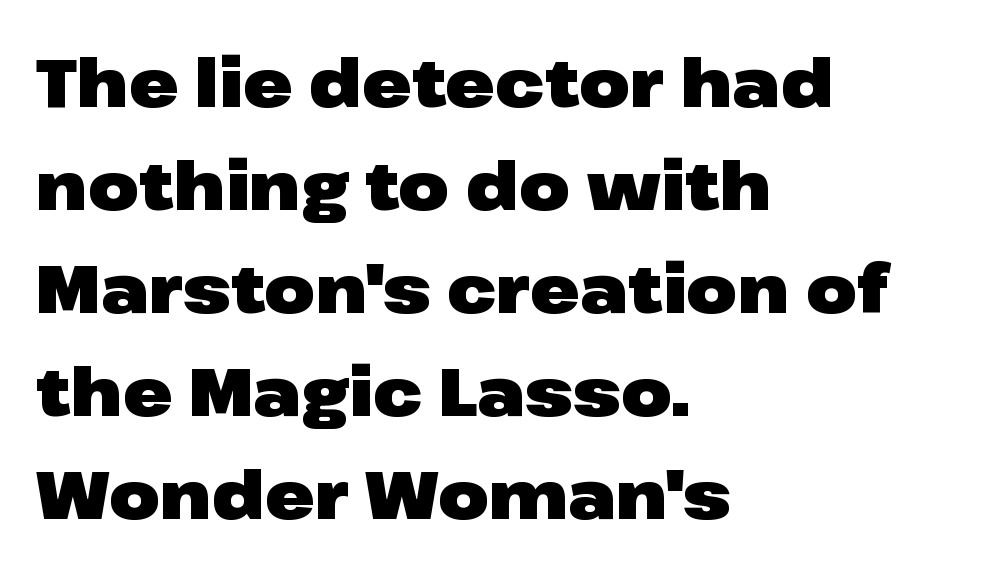
Q: Is the text bold? A: Yes.
Q: Is the text italic (slanted)? A: No, it is upright.
Q: Is the typeface a serif or a sans-serif typeface? A: Sans-serif.
Q: Is the text underlined? A: No.
Q: How is the paragraph aligned? A: Left-aligned.
Q: Is the spacing between letters normal or unusually wide? A: Normal.
Q: Is the spacing between lines tight, normal or loose? A: Normal.
Q: Width (condensed, normal, or wide)? A: Wide.
Q: Stroke contrast? A: Low.
Q: x-height? A: Medium.
Q: Monospaced? A: No.
